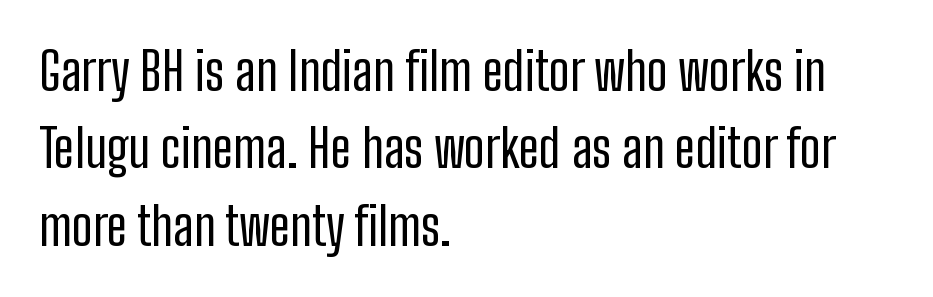
The image shows 52 px regular-weight, condensed sans-serif type, upright; set left-aligned, normal line spacing (1.49x), normal letter spacing, not underlined; low stroke contrast and a medium x-height.
